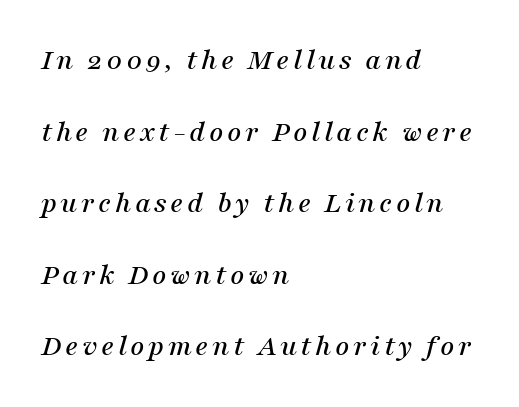
The image shows 31 px serif type, italic (leaning right); set left-aligned, loose line spacing (2.31x), not underlined; medium stroke contrast and a medium x-height.
